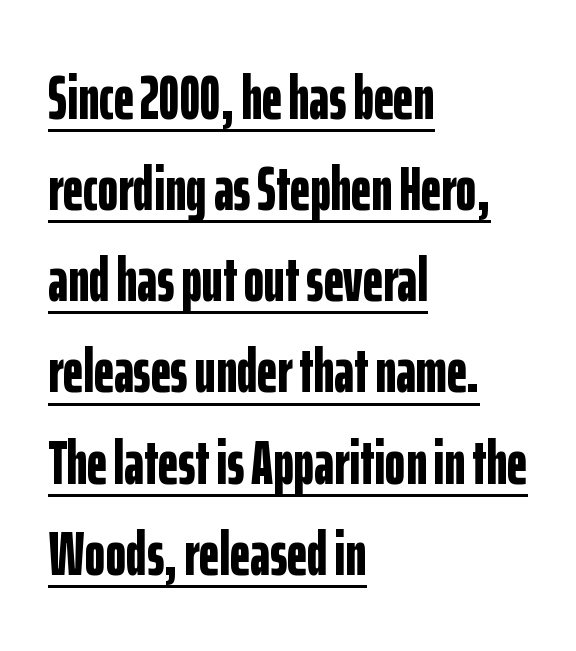
{"serif": "no", "italic": "no", "bold": "yes", "weight": "bold", "width": "condensed", "stroke_contrast": "low", "x_height": "medium", "monospaced": "no", "underline": "yes", "align": "left", "line_spacing": "normal", "line_spacing_ratio": 1.47, "letter_spacing": "normal", "letter_spacing_em": 0.0, "glyph_px": 62}
